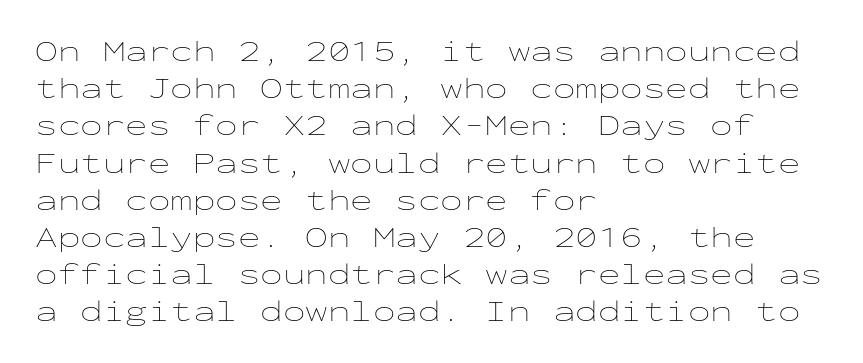
{"italic": "no", "bold": "no", "weight": "thin", "width": "wide", "stroke_contrast": "low", "x_height": "medium", "monospaced": "yes", "underline": "no", "align": "left", "line_spacing_ratio": 1.24, "letter_spacing": "normal", "letter_spacing_em": 0.0, "glyph_px": 30}
